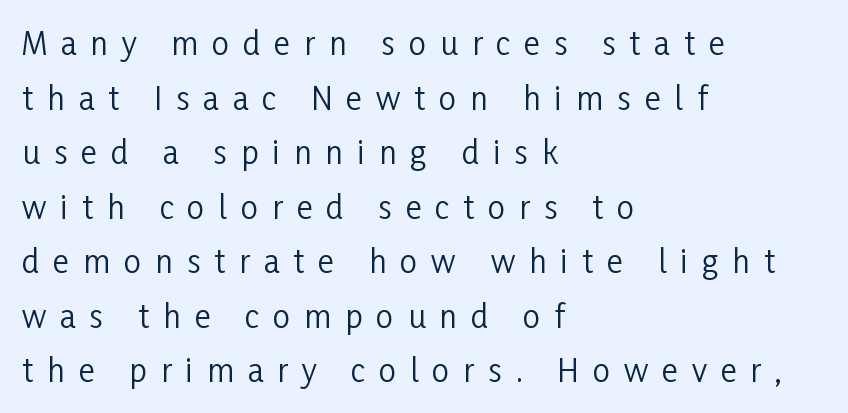
{"serif": "no", "italic": "no", "bold": "no", "weight": "regular", "width": "condensed", "stroke_contrast": "low", "x_height": "medium", "monospaced": "no", "underline": "no", "align": "left", "line_spacing_ratio": 1.76, "letter_spacing": "wide", "letter_spacing_em": 0.45, "glyph_px": 31}
